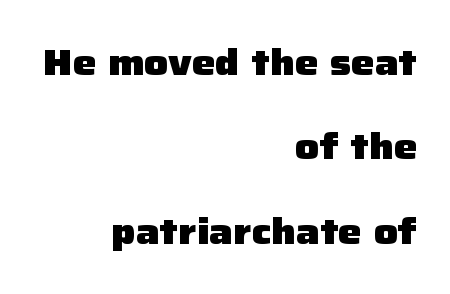
The image shows 37 px heavy sans-serif type, upright; set right-aligned, loose line spacing (2.28x), normal letter spacing, not underlined; low stroke contrast and a medium x-height.
